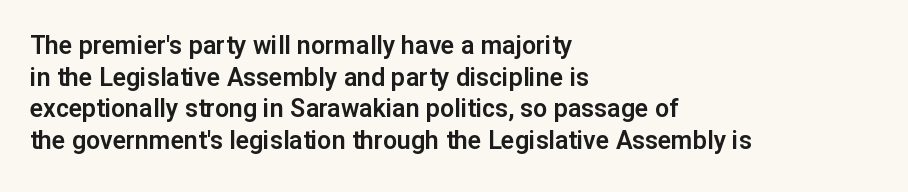
The rows are spaced the way most documents space them. No extra tracking has been applied to these lines. Which margin do the lines hug? The left one — the right edge is uneven. The gap between lines stays unmarked. If you drew a line through each stem, it would be perfectly vertical.
